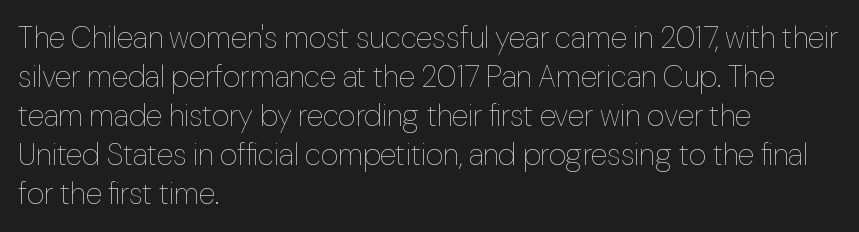
The image shows 30 px thin type, upright; set left-aligned, normal line spacing (1.3x), normal letter spacing, not underlined; low stroke contrast and a medium x-height.
